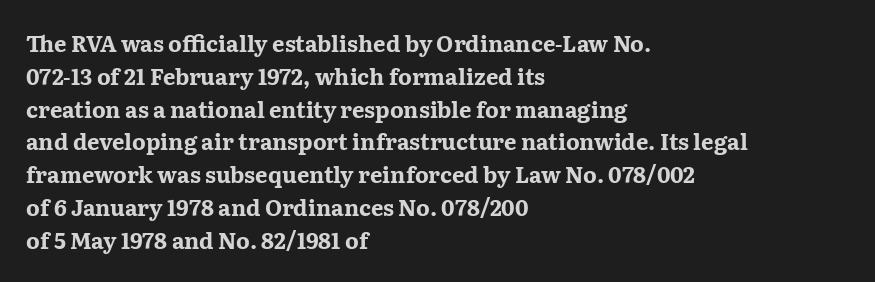
Nobody touched the tracking dial on this one. Alignment: flush left. Tall strokes in this sample are plumb rather than angled. Weight: bold.
